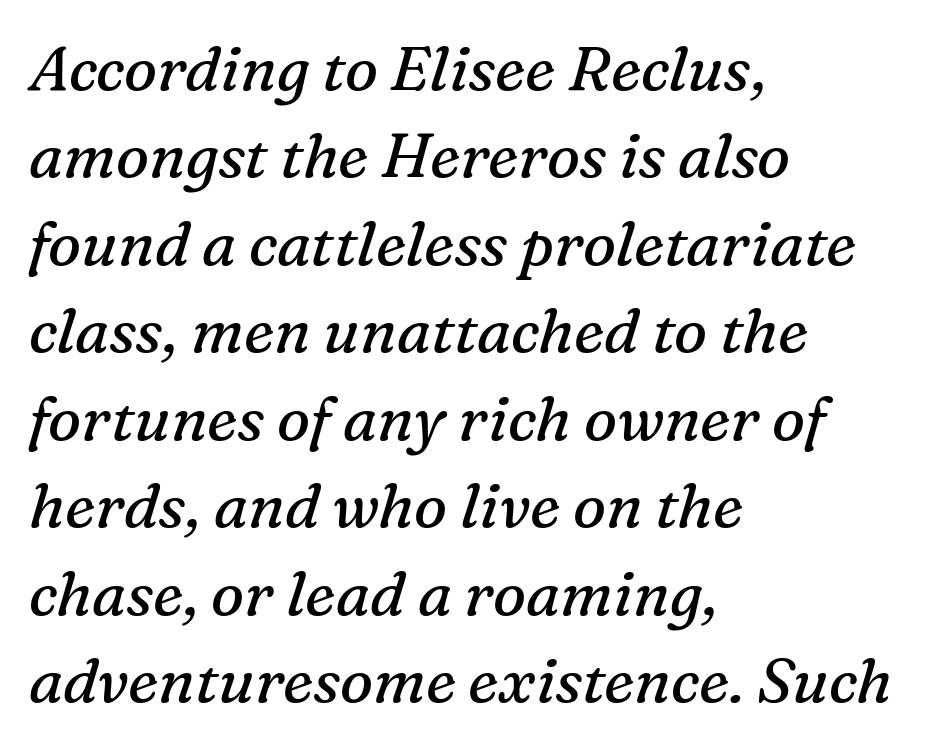
{"serif": "yes", "italic": "yes", "lean": "right", "slant_degrees": 16, "bold": "no", "weight": "regular", "width": "normal", "stroke_contrast": "medium", "x_height": "medium", "monospaced": "no", "underline": "no", "align": "left", "line_spacing": "normal", "line_spacing_ratio": 1.41, "letter_spacing": "normal", "letter_spacing_em": 0.0, "glyph_px": 62}
